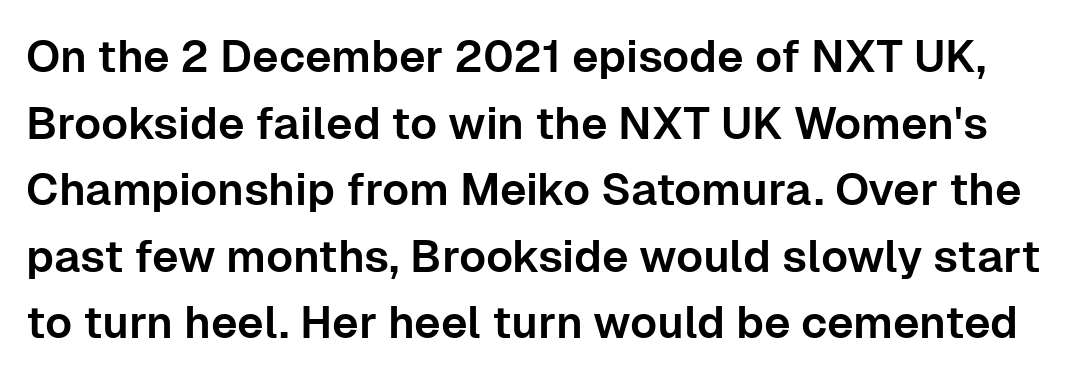
Q: Is the text italic (slanted)? A: No, it is upright.
Q: Is the typeface a serif or a sans-serif typeface? A: Sans-serif.
Q: Is the text underlined? A: No.
Q: Is the spacing between letters normal or unusually wide? A: Normal.
Q: Is the spacing between lines tight, normal or loose? A: Normal.
Q: Width (condensed, normal, or wide)? A: Normal.
Q: Stroke contrast? A: Low.
Q: x-height? A: Medium.
Q: Monospaced? A: No.
